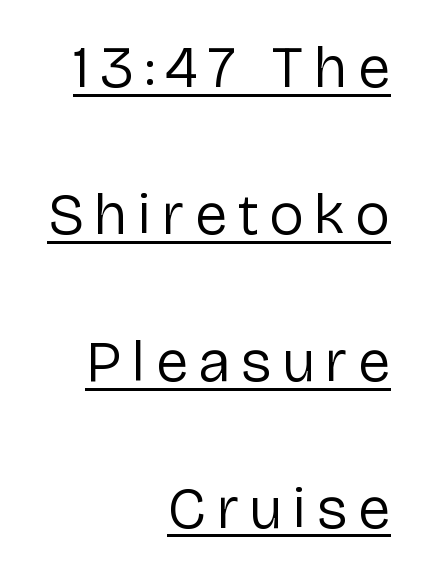
These lines stack with their right ends in a neat column. The face used here is proportionally spaced, like ordinary book or web type. Like a heading marked for emphasis, these lines bear an underscore. The specimen reads as upright at a glance.
